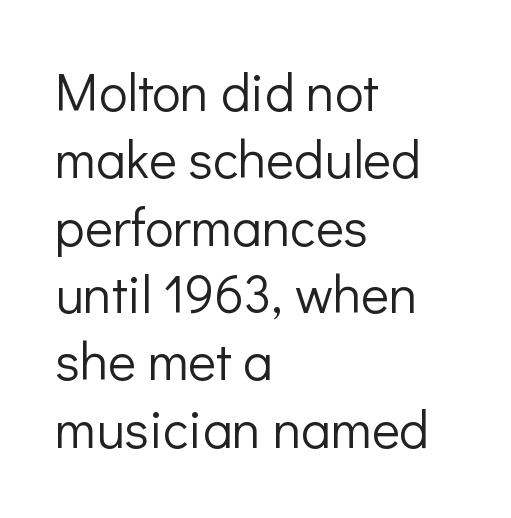
{"serif": "no", "italic": "no", "bold": "no", "weight": "light", "width": "normal", "stroke_contrast": "low", "x_height": "medium", "monospaced": "no", "underline": "no", "align": "left", "line_spacing": "normal", "line_spacing_ratio": 1.27, "letter_spacing": "normal", "letter_spacing_em": 0.0, "glyph_px": 53}
